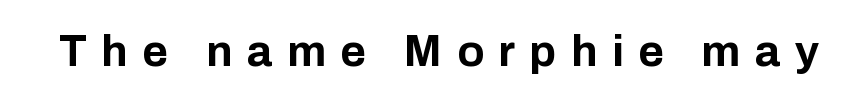
{"serif": "no", "italic": "no", "bold": "yes", "weight": "bold", "width": "normal", "stroke_contrast": "low", "x_height": "medium", "monospaced": "no", "underline": "no", "letter_spacing": "wide", "letter_spacing_em": 0.33, "glyph_px": 44}
